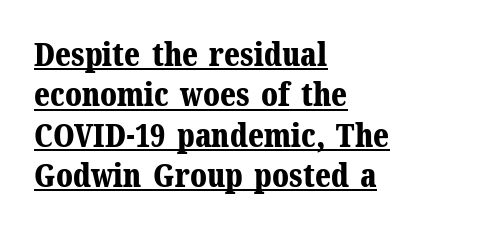
{"serif": "yes", "italic": "no", "bold": "yes", "weight": "bold", "width": "normal", "stroke_contrast": "medium", "x_height": "medium", "monospaced": "no", "underline": "yes", "align": "left", "line_spacing": "normal", "line_spacing_ratio": 1.26, "letter_spacing": "normal", "letter_spacing_em": 0.0, "glyph_px": 32}
